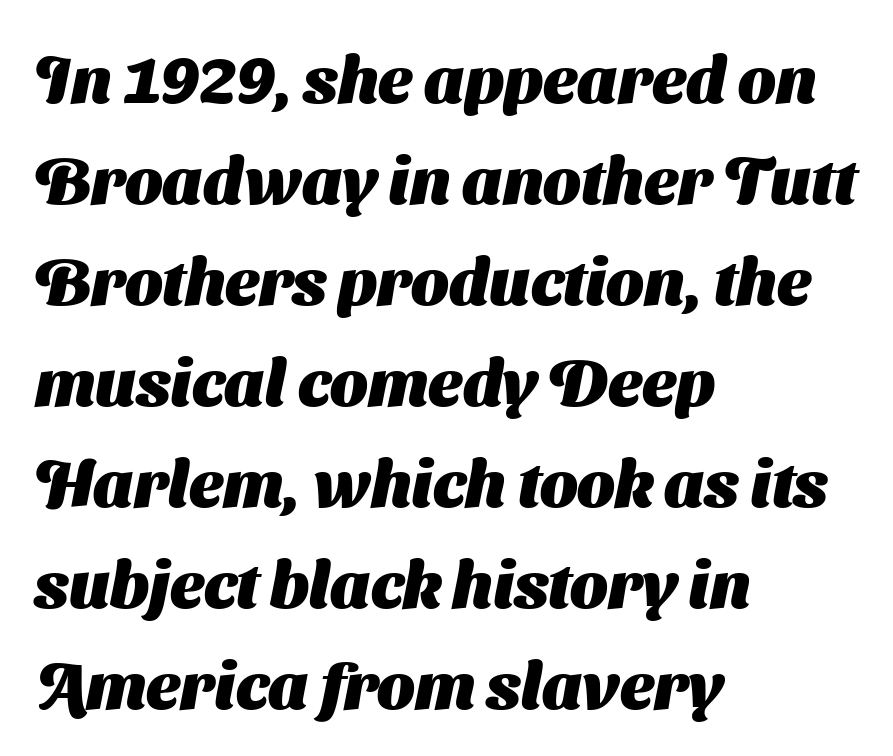
These words are printed bold, with thick strokes throughout. Think of a printed novel: that variable character pitch is what you see here. Plain, unruled lines of type. Students, observe: this is what conventionally led text looks like. Layout note: lines flush left. The characters display no serif detailing; their extremities are plain.
